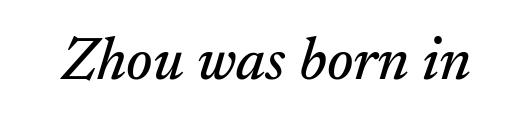
{"serif": "yes", "italic": "yes", "lean": "right", "slant_degrees": 17, "width": "normal", "stroke_contrast": "medium", "x_height": "small", "monospaced": "no", "underline": "no", "letter_spacing": "normal", "letter_spacing_em": 0.0, "glyph_px": 60}
